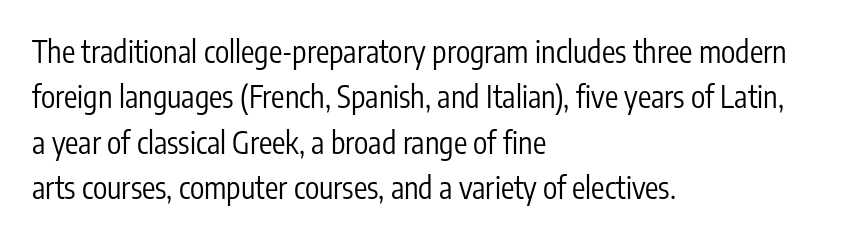
The letters stand upright; this is a roman face. The space beneath each line is pristine and unruled. Spacing between characters is what you'd get straight out of the box. Horizontal alignment here is leftward, the default for most running prose. The font sits on the lighter half of the weight spectrum, regular included.
